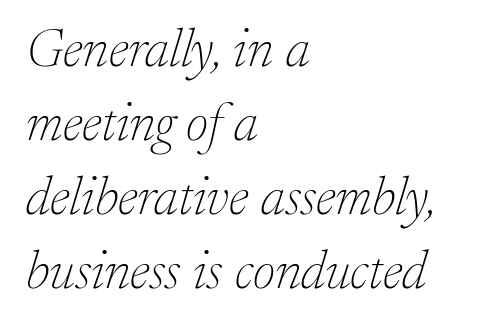
Q: Is the text bold? A: No.
Q: Is the text italic (slanted)? A: Yes, it leans right by about 17 degrees.
Q: Is the typeface a serif or a sans-serif typeface? A: Serif.
Q: Is the text underlined? A: No.
Q: How is the paragraph aligned? A: Left-aligned.
Q: Is the spacing between letters normal or unusually wide? A: Normal.
Q: Is the spacing between lines tight, normal or loose? A: Normal.
Q: Width (condensed, normal, or wide)? A: Normal.
Q: Stroke contrast? A: Low.
Q: x-height? A: Medium.
Q: Monospaced? A: No.
